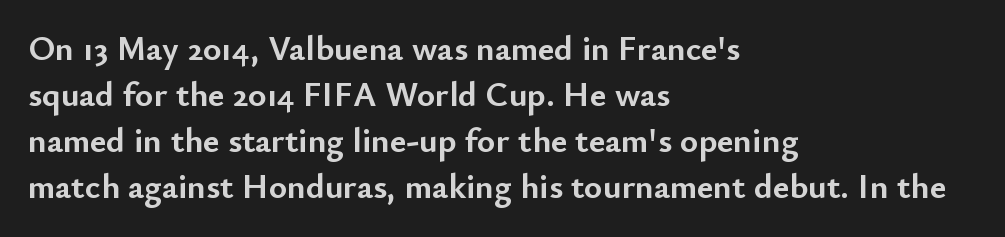
{"serif": "no", "italic": "no", "bold": "yes", "weight": "semibold", "width": "normal", "stroke_contrast": "low", "x_height": "small", "monospaced": "no", "underline": "no", "align": "left", "line_spacing": "normal", "line_spacing_ratio": 1.31, "letter_spacing": "normal", "letter_spacing_em": 0.0, "glyph_px": 35}
